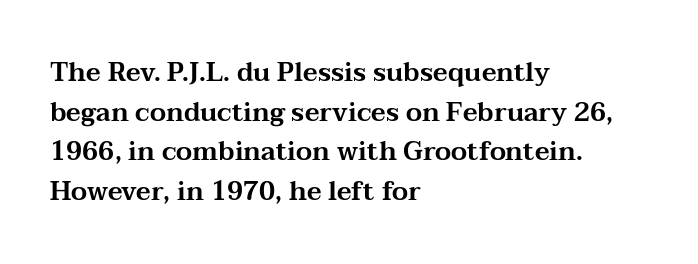
Interline gaps are of average width in this sample. The type sits square on the baseline with zero lean. Just letters on the line, the space beneath them empty. Students, note that the glyphs here touch the page at normal intervals. The rendering anchors every line to the left-hand side.
